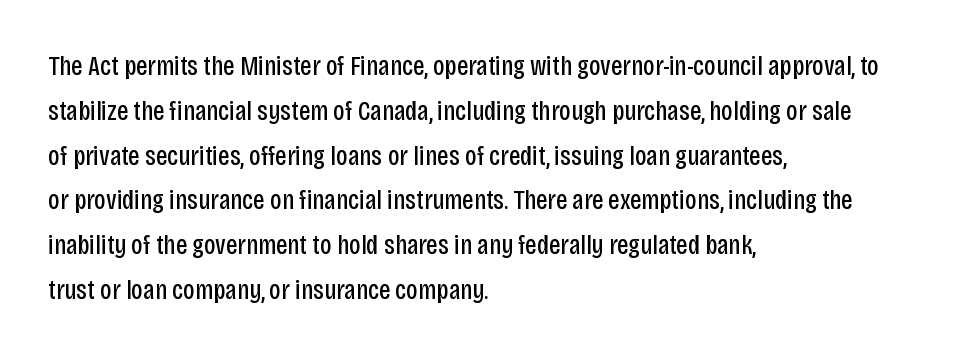
Look at the bottom of the vertical strokes: they stop flat, with no serifs. Is there any slant? The stems are plumb. The leading is moderate, giving the passage an even texture. Short note: letters normally spaced. Has an underline been added? It has not.
